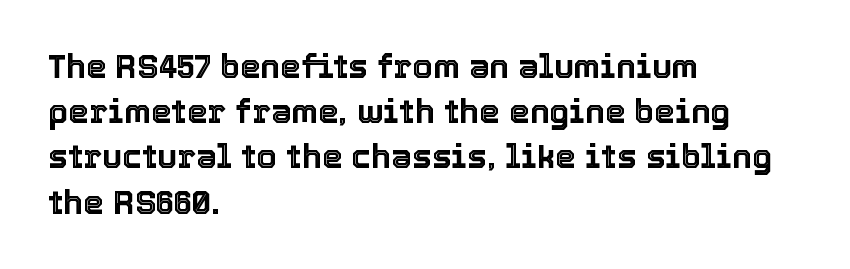
{"italic": "no", "width": "normal", "x_height": "medium", "monospaced": "no", "underline": "no", "align": "left", "line_spacing": "normal", "line_spacing_ratio": 1.37, "letter_spacing": "normal", "letter_spacing_em": 0.0, "glyph_px": 33}
